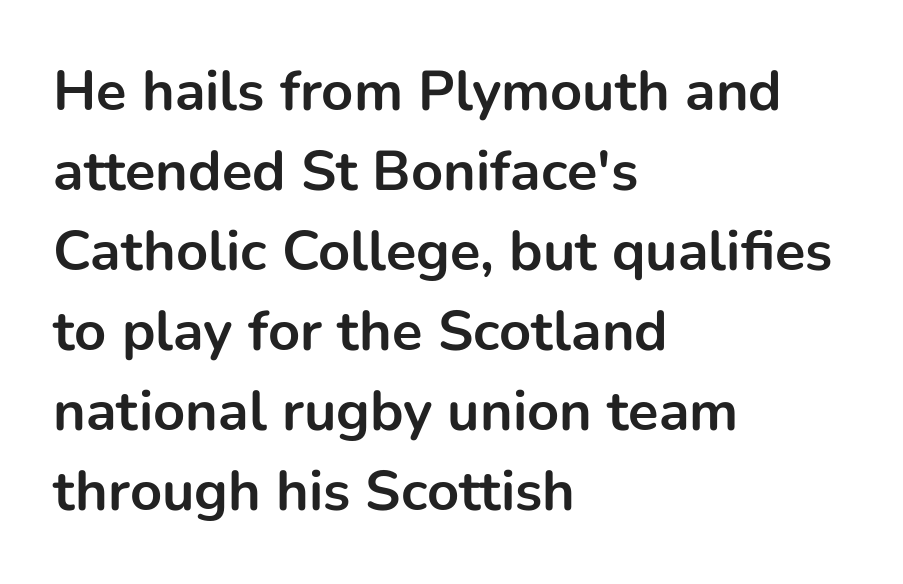
{"serif": "no", "italic": "no", "bold": "yes", "weight": "bold", "width": "normal", "stroke_contrast": "low", "x_height": "medium", "monospaced": "no", "underline": "no", "align": "left", "line_spacing": "normal", "line_spacing_ratio": 1.43, "letter_spacing": "normal", "letter_spacing_em": 0.0, "glyph_px": 56}
